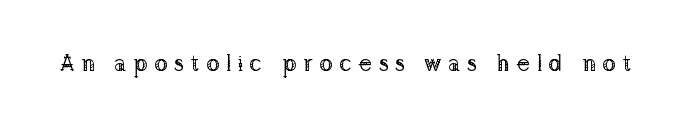
A roman cut, with each character standing at attention. The weight tops out at a normal text grade. You could only call the tracking loose — the letters float apart. The glyphs are unaccompanied by any horizontal stroke below them.
